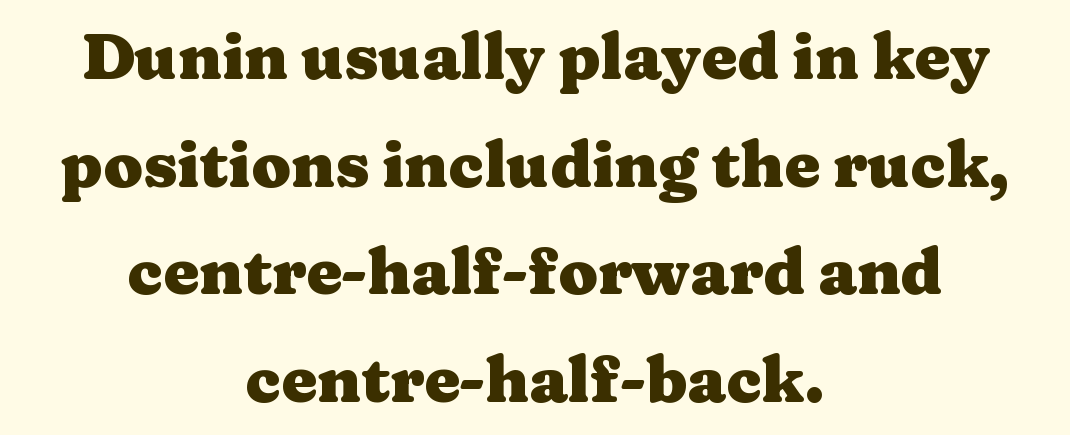
The image shows 64 px heavy, wide serif type, upright; set centered, normal line spacing (1.68x), normal letter spacing, not underlined; medium stroke contrast and a medium x-height.
